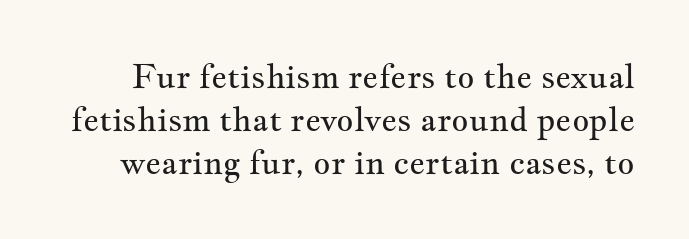
The axis of the letterforms is exactly vertical. What's the leading like? Ordinary, nothing unusual. Proportional: the letters do not fall into vertical columns. Check the space under the baseline: it is left empty. Serifs: yes, visible at the terminals of the letterforms. Students, note that the glyphs here touch the page at normal intervals.
